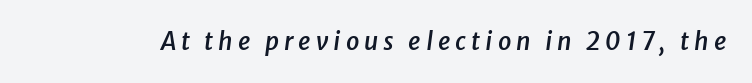
The image shows 24 px text type, italic (leaning right); set unusually wide letter spacing (+0.21 em), not underlined.
